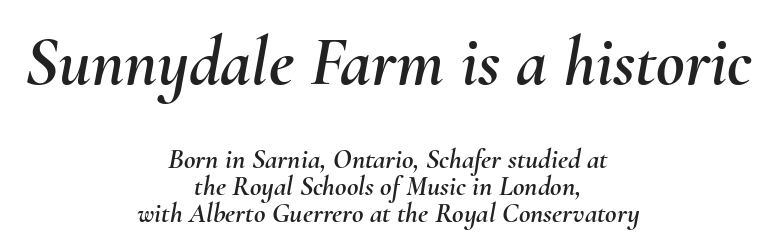
The image shows 70 px text type, italic (leaning right); set centered, tight line spacing (0.96x), normal letter spacing, not underlined; the first (top) block is 2.5x larger; medium stroke contrast and a small x-height.
